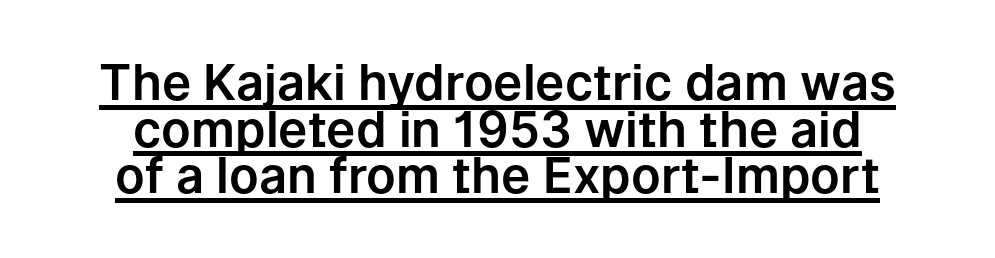
Q: Is the text italic (slanted)? A: No, it is upright.
Q: Is the typeface a serif or a sans-serif typeface? A: Sans-serif.
Q: Is the text underlined? A: Yes.
Q: Is the spacing between letters normal or unusually wide? A: Normal.
Q: Is the spacing between lines tight, normal or loose? A: Tight.
Q: Width (condensed, normal, or wide)? A: Normal.
Q: Stroke contrast? A: Low.
Q: x-height? A: Medium.
Q: Monospaced? A: No.
